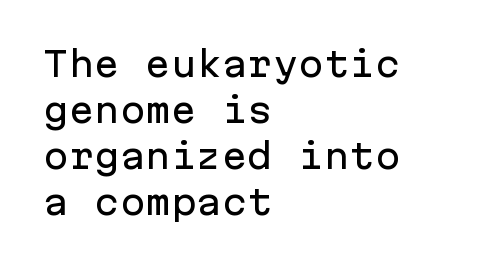
The font's upright variant was chosen for this text. Looks like terminal output: every glyph gets an equal slot. Each word holds together tightly as a unit, with standard inter-letter gaps. Type without underlining. Horizontally, the lines are justified to the leading edge only.
